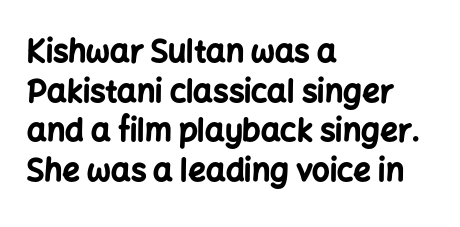
{"serif": "no", "italic": "no", "bold": "yes", "weight": "bold", "width": "normal", "stroke_contrast": "low", "x_height": "medium", "monospaced": "no", "underline": "no", "align": "left", "line_spacing": "normal", "line_spacing_ratio": 1.28, "letter_spacing": "normal", "letter_spacing_em": 0.0, "glyph_px": 31}
